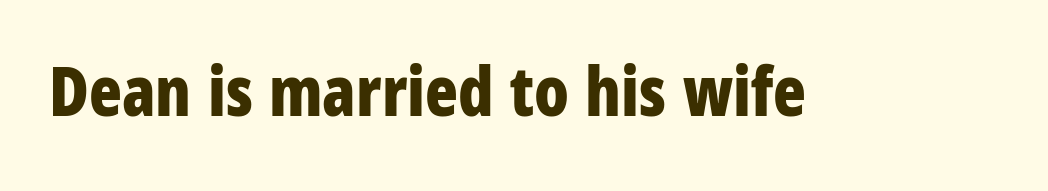
Q: Is the text bold? A: Yes.
Q: Is the text italic (slanted)? A: No, it is upright.
Q: Is the typeface a serif or a sans-serif typeface? A: Sans-serif.
Q: Is the text underlined? A: No.
Q: Is the spacing between letters normal or unusually wide? A: Normal.
Q: Width (condensed, normal, or wide)? A: Condensed.
Q: Stroke contrast? A: Low.
Q: x-height? A: Large.
Q: Monospaced? A: No.
